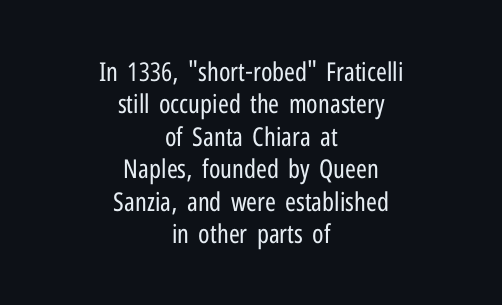
Q: Is the text bold? A: No.
Q: Is the text italic (slanted)? A: No, it is upright.
Q: Is the text underlined? A: No.
Q: How is the paragraph aligned? A: Centered.
Q: Is the spacing between letters normal or unusually wide? A: Normal.
Q: Is the spacing between lines tight, normal or loose? A: Normal.
